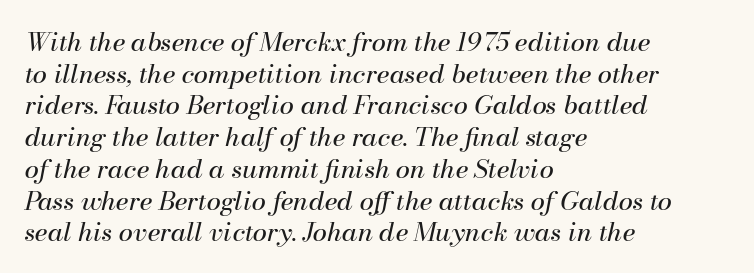
Glyph-to-glyph distance matches everyday printed text. Layout note: lines flush left. The space directly below the letters is spotless. Stroke mass is kept to a normal reading level or below. Slanted lettering throughout.
